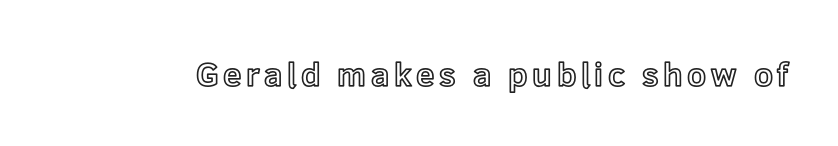
{"italic": "no", "width": "normal", "x_height": "medium", "monospaced": "no", "underline": "no", "glyph_px": 33}
